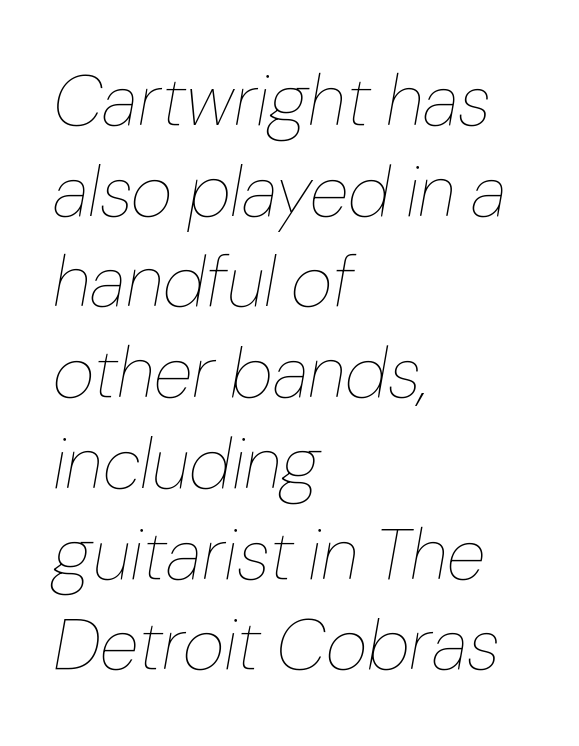
The image shows 72 px thin type, italic (leaning right); set left-aligned, normal line spacing (1.26x), normal letter spacing, not underlined; low stroke contrast and a medium x-height.
